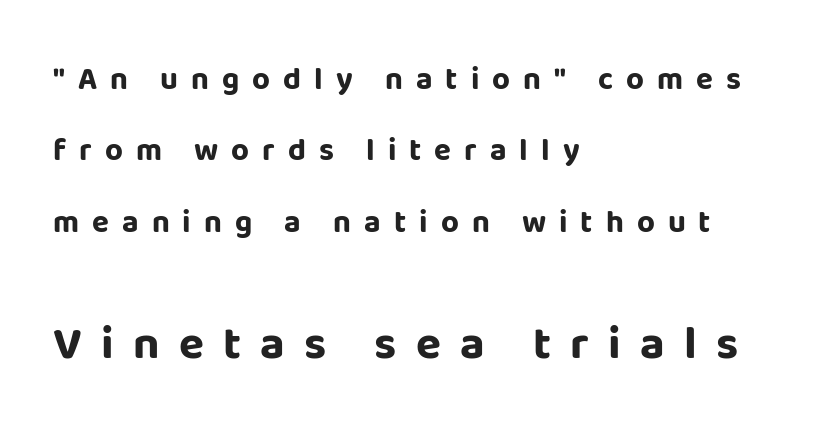
The image shows 46 px bold sans-serif type, upright; set left-aligned, loose line spacing (2.3x), unusually wide letter spacing (+0.42 em), not underlined; the second (bottom) block is 1.48x larger; low stroke contrast and a large x-height.
